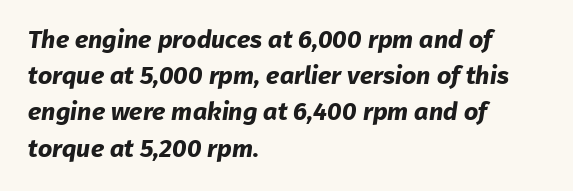
{"bold": "yes", "underline": "no", "align": "left", "line_spacing": "normal", "line_spacing_ratio": 1.45, "letter_spacing": "normal", "letter_spacing_em": 0.0, "glyph_px": 25}
